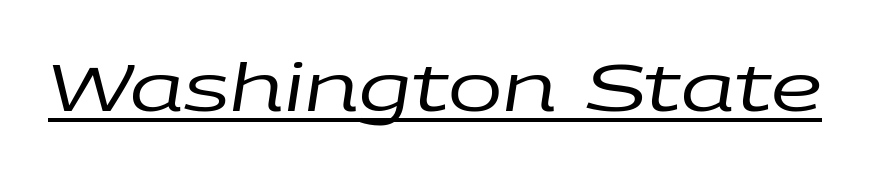
{"italic": "yes", "lean": "right", "slant_degrees": 9, "bold": "no", "weight": "regular", "width": "wide", "stroke_contrast": "low", "x_height": "large", "monospaced": "no", "underline": "yes", "letter_spacing": "normal", "letter_spacing_em": 0.0, "glyph_px": 65}
